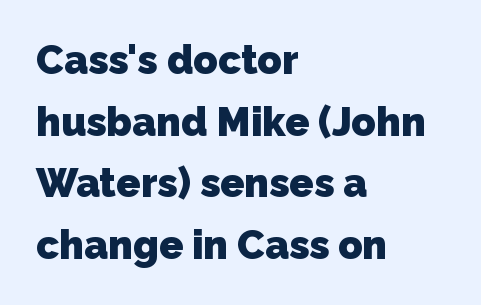
The image shows 40 px heavy sans-serif type; set left-aligned, normal line spacing (1.54x), normal letter spacing, not underlined; low stroke contrast and a medium x-height.
